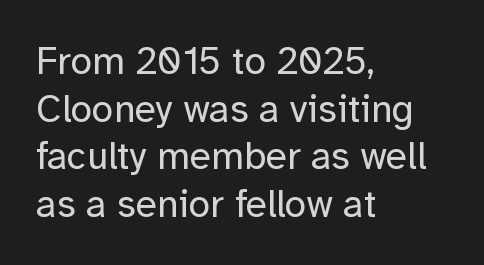
Q: Is the text bold? A: No.
Q: Is the text italic (slanted)? A: No, it is upright.
Q: Is the typeface a serif or a sans-serif typeface? A: Sans-serif.
Q: Is the text underlined? A: No.
Q: How is the paragraph aligned? A: Left-aligned.
Q: Is the spacing between letters normal or unusually wide? A: Normal.
Q: Width (condensed, normal, or wide)? A: Normal.
Q: Stroke contrast? A: Low.
Q: x-height? A: Medium.
Q: Monospaced? A: No.
